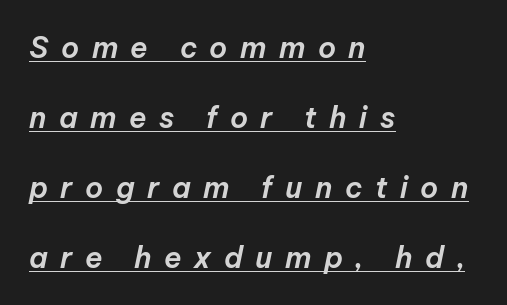
The face used here is proportionally spaced, like ordinary book or web type. Each new line begins a long way beneath the previous one. The horizontal fit of the characters is loose and conspicuously gappy. These lines stack with their left ends in a neat column. The face used here appears with an underline applied.
